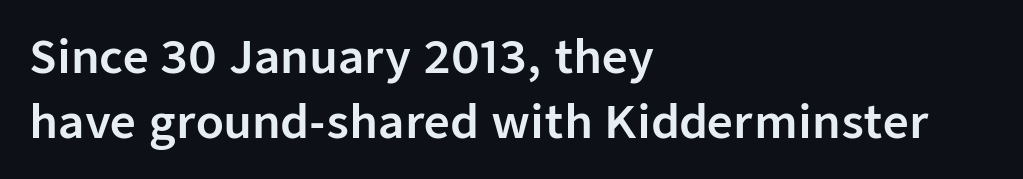
Only glyphs here, with clear space below each row. Tall strokes in this sample are plumb rather than angled. Line spacing here is normal. Is this a fixed-width face? No — the glyphs have proportional, varying widths. No feet cap the strokes, marking this as sans-serif type.
